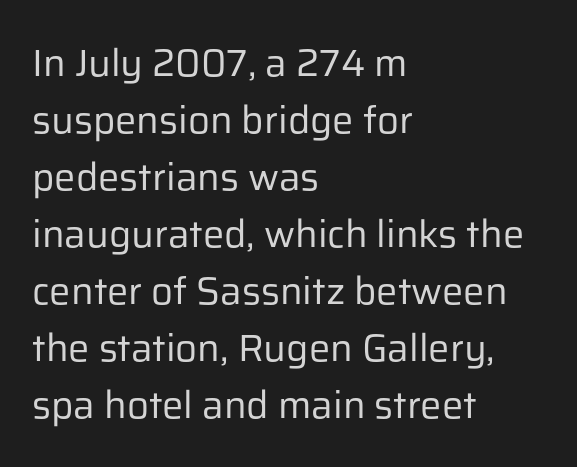
What stands out about the letter spacing? Nothing — it is the standard amount. The passage shown is not bold in any degree. This sample has the flowing, uneven cadence of proportional lettering. The font family rendered here belongs to the sans-serif group. Italic? Not at all — the glyphs are vertical.
